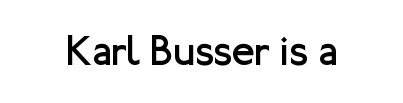
Q: Is the text bold? A: No.
Q: Is the text italic (slanted)? A: No, it is upright.
Q: Is the typeface a serif or a sans-serif typeface? A: Sans-serif.
Q: Is the text underlined? A: No.
Q: Is the spacing between letters normal or unusually wide? A: Normal.
Q: Width (condensed, normal, or wide)? A: Normal.
Q: Stroke contrast? A: Low.
Q: x-height? A: Medium.
Q: Monospaced? A: No.
